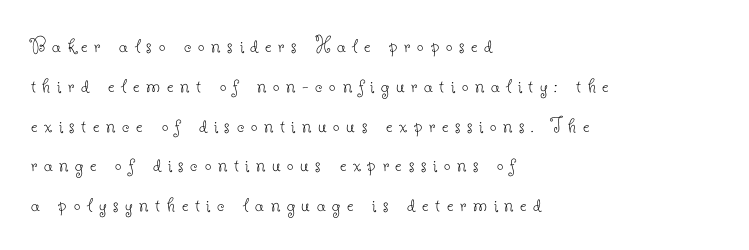
Notice how the stems are strictly vertical — no italics here. The area under the type is left untouched. This sample is left-justified, so line endings fall wherever the words run out. This reads as an unemphasized weight, regular at the heaviest.
